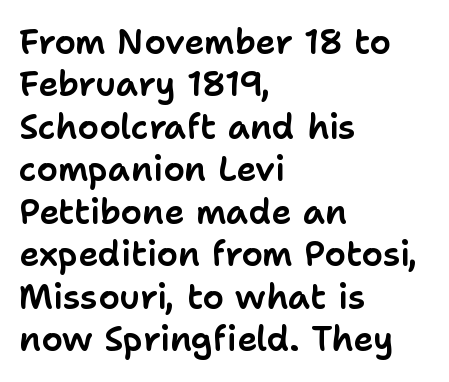
{"serif": "no", "italic": "no", "width": "normal", "stroke_contrast": "low", "x_height": "medium", "monospaced": "no", "underline": "no", "align": "left", "line_spacing": "normal", "line_spacing_ratio": 1.25, "letter_spacing": "normal", "letter_spacing_em": 0.0, "glyph_px": 34}
